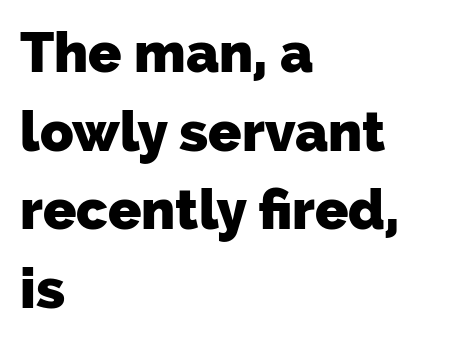
The image shows 55 px heavy sans-serif type; set left-aligned, normal line spacing (1.43x), normal letter spacing, not underlined; low stroke contrast and a medium x-height.
